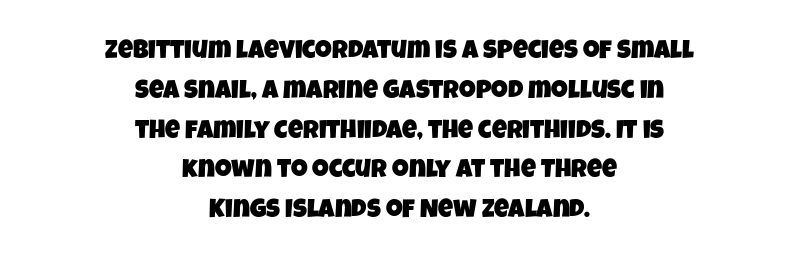
Tracking here is standard; glyphs follow each other at the usual distance. These lines stack symmetrically, like a column narrowing and widening about its center. The words here are not underlined. Rows of type keep a routine distance in the vertical direction.
